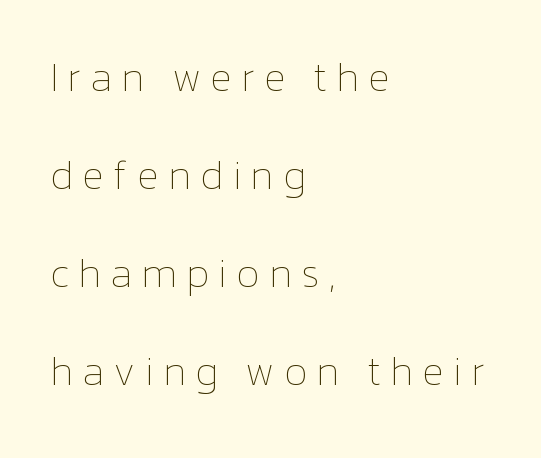
Q: Is the text bold? A: No.
Q: Is the text italic (slanted)? A: No, it is upright.
Q: Is the text underlined? A: No.
Q: How is the paragraph aligned? A: Left-aligned.
Q: Is the spacing between letters normal or unusually wide? A: Unusually wide.
Q: Is the spacing between lines tight, normal or loose? A: Loose.
Q: Width (condensed, normal, or wide)? A: Normal.
Q: Stroke contrast? A: Low.
Q: x-height? A: Medium.
Q: Monospaced? A: No.
